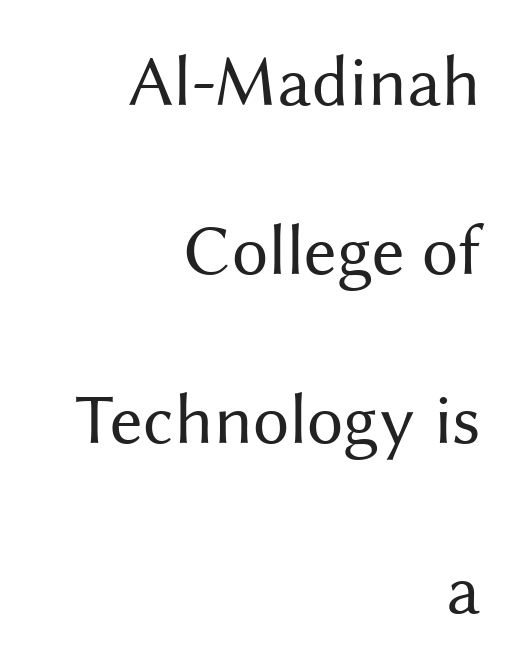
{"serif": "no", "italic": "no", "bold": "no", "weight": "regular", "width": "normal", "stroke_contrast": "medium", "x_height": "medium", "monospaced": "no", "underline": "no", "align": "right", "line_spacing": "loose", "line_spacing_ratio": 2.35, "letter_spacing": "normal", "letter_spacing_em": 0.0, "glyph_px": 72}
